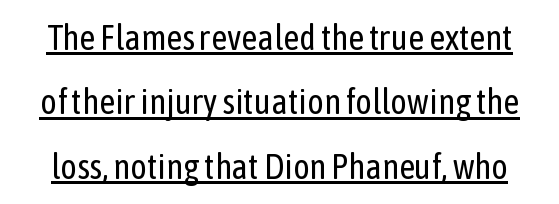
Caption: face not bold, strokes unweighted. Words appear dense and cohesive because spacing is normal. Serif or sans? Sans — the stroke terminals are bare. Posture: upright roman.
